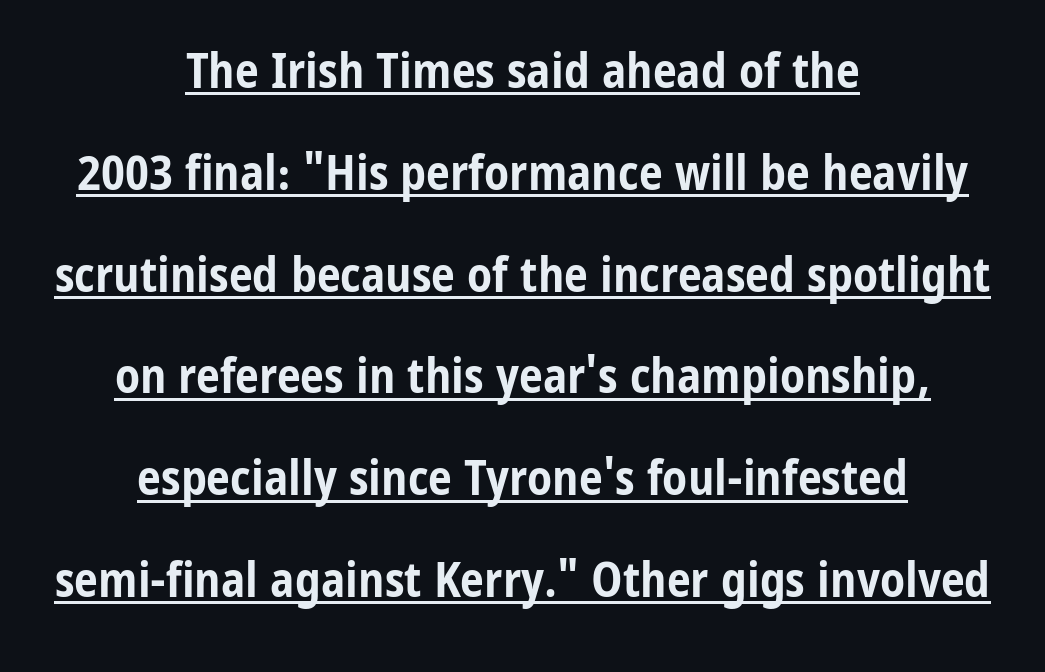
{"serif": "no", "italic": "no", "bold": "yes", "weight": "bold", "width": "condensed", "stroke_contrast": "low", "x_height": "medium", "monospaced": "no", "underline": "yes", "align": "center", "line_spacing": "loose", "line_spacing_ratio": 2.12, "letter_spacing": "normal", "letter_spacing_em": 0.0, "glyph_px": 48}
